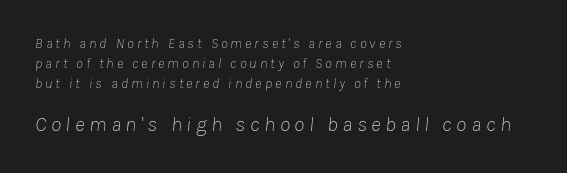
Q: Is the text bold? A: No.
Q: Is the text italic (slanted)? A: Yes, it leans right by about 8 degrees.
Q: Is the text underlined? A: No.
Q: How is the paragraph aligned? A: Left-aligned.
Q: Is the spacing between letters normal or unusually wide? A: Unusually wide.
Q: Is the spacing between lines tight, normal or loose? A: Normal.
Q: Which block of text is set in a larger size, the first (top) or the second (bottom)? A: The second (bottom) one.
